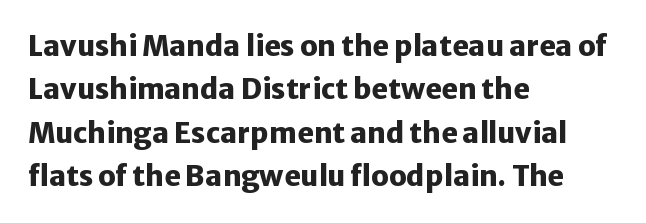
Q: Is the text bold? A: Yes.
Q: Is the text italic (slanted)? A: No, it is upright.
Q: Is the typeface a serif or a sans-serif typeface? A: Sans-serif.
Q: Is the text underlined? A: No.
Q: How is the paragraph aligned? A: Left-aligned.
Q: Is the spacing between letters normal or unusually wide? A: Normal.
Q: Is the spacing between lines tight, normal or loose? A: Normal.
Q: Width (condensed, normal, or wide)? A: Normal.
Q: Stroke contrast? A: Low.
Q: x-height? A: Medium.
Q: Monospaced? A: No.
